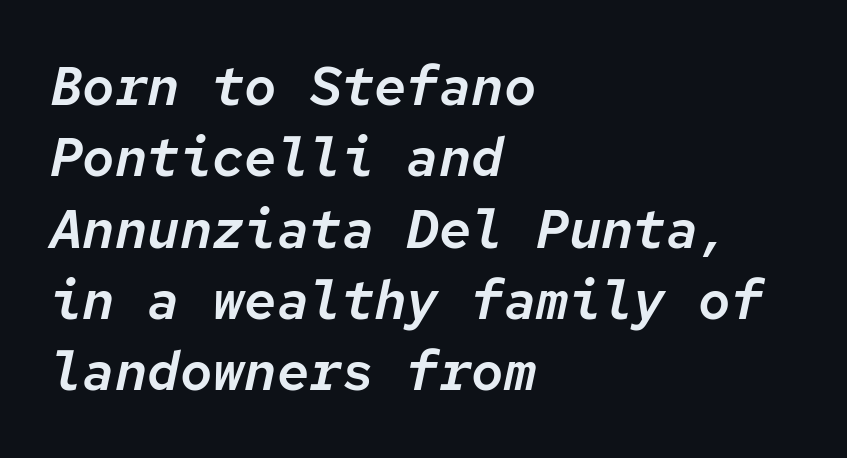
Clear beneath every line of the passage. The rendering uses typewriter-style spacing with identical character cells. The compositor pushed each line to the left boundary. Characters follow at the spacing the type designer built in. Yep, that's italic — everything's leaning.
